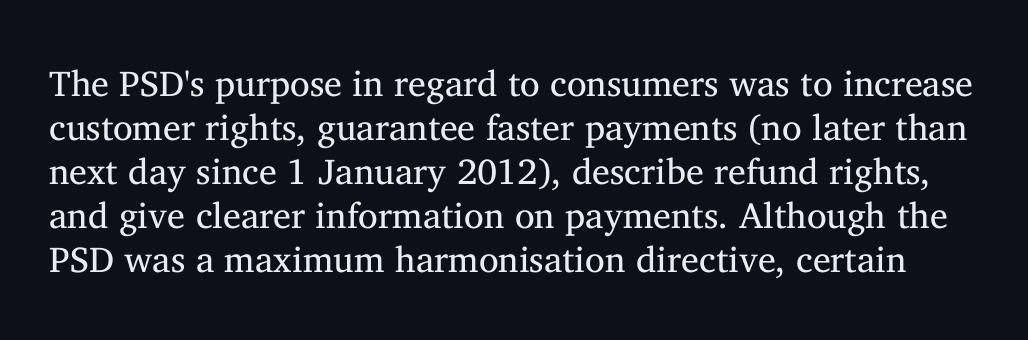
This sample uses an upright cut, with every glyph sitting square on the baseline. Nothing unusual about the tracking: characters are spaced as the font intends. The space beneath each line is pristine and unruled. Think of a printed novel: that variable character pitch is what you see here. Font category for this specimen: serif. Weight: regular or lighter.
